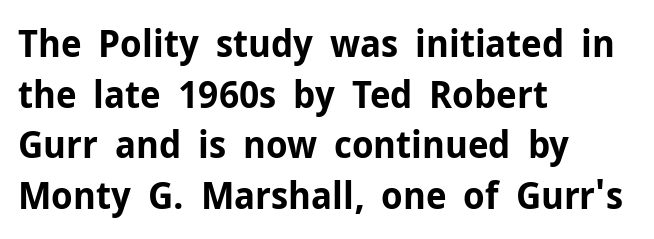
{"serif": "no", "italic": "no", "bold": "yes", "weight": "bold", "width": "normal", "stroke_contrast": "low", "x_height": "medium", "monospaced": "no", "underline": "no", "align": "left", "line_spacing": "normal", "line_spacing_ratio": 1.33, "letter_spacing": "normal", "letter_spacing_em": 0.0, "glyph_px": 38}
